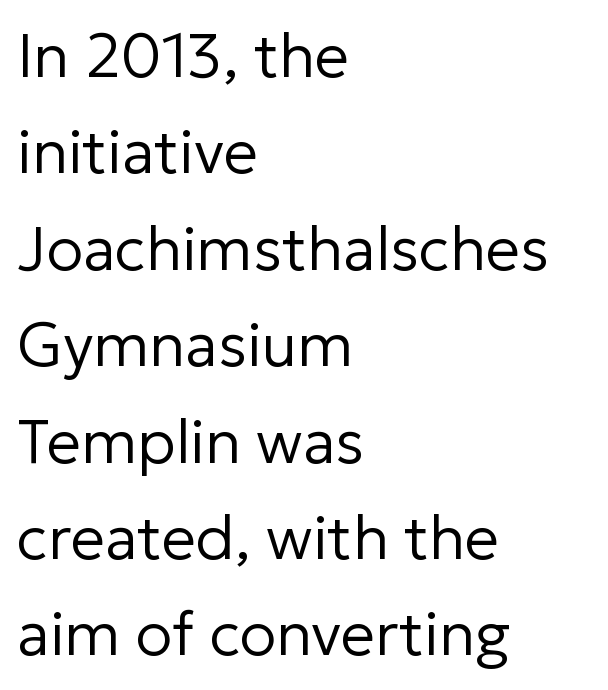
The font's upright variant was chosen for this text. Font category for this specimen: sans-serif. Characters follow at the spacing the type designer built in. Anything drawn beneath the words? Only blank space.
